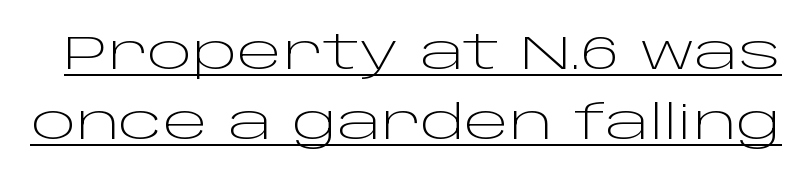
The image shows 48 px light, wide sans-serif type, upright; set normal line spacing (1.46x), normal letter spacing, underlined; low stroke contrast and a large x-height.
